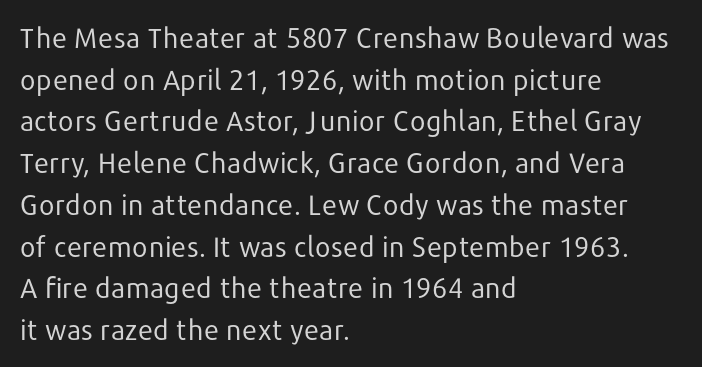
{"serif": "no", "italic": "no", "bold": "no", "weight": "regular", "width": "normal", "stroke_contrast": "low", "x_height": "medium", "monospaced": "no", "underline": "no", "align": "left", "line_spacing": "normal", "line_spacing_ratio": 1.49, "letter_spacing": "normal", "letter_spacing_em": 0.0, "glyph_px": 28}
